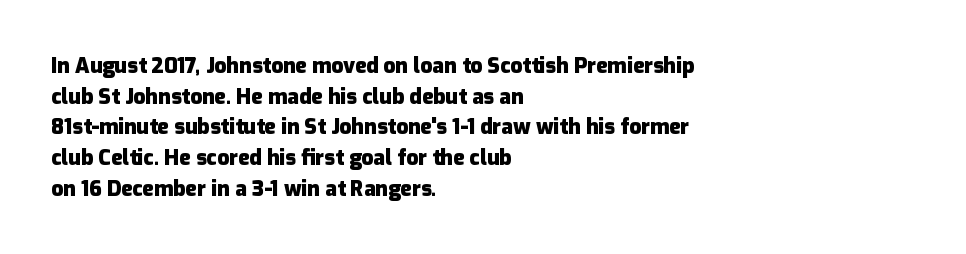
{"italic": "no", "bold": "yes", "underline": "no", "align": "left", "line_spacing": "normal", "line_spacing_ratio": 1.46, "letter_spacing": "normal", "letter_spacing_em": 0.0, "glyph_px": 21}
